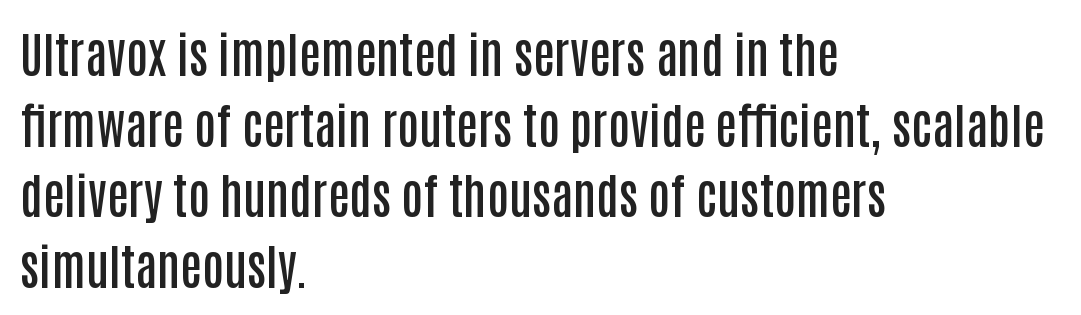
The image shows 48 px semibold, condensed sans-serif type, upright; set left-aligned, normal line spacing (1.47x), normal letter spacing, not underlined; low stroke contrast and a large x-height.
